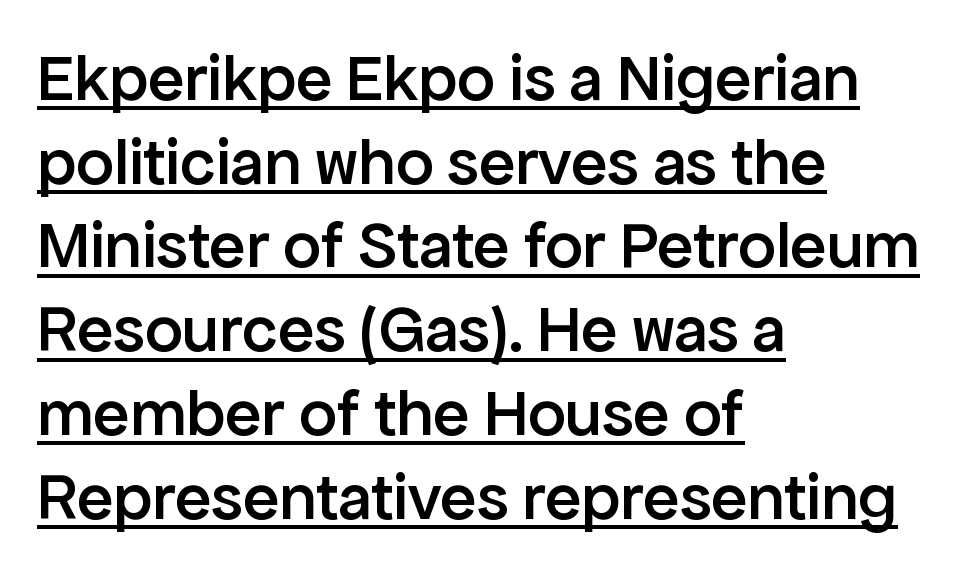
Designer's note — italics off, roman on. Are there feet on the stems? There aren't — it's a sans. Evenly set lines give the paragraph a standard silhouette. Is this a fixed-width face? No — the glyphs have proportional, varying widths.
